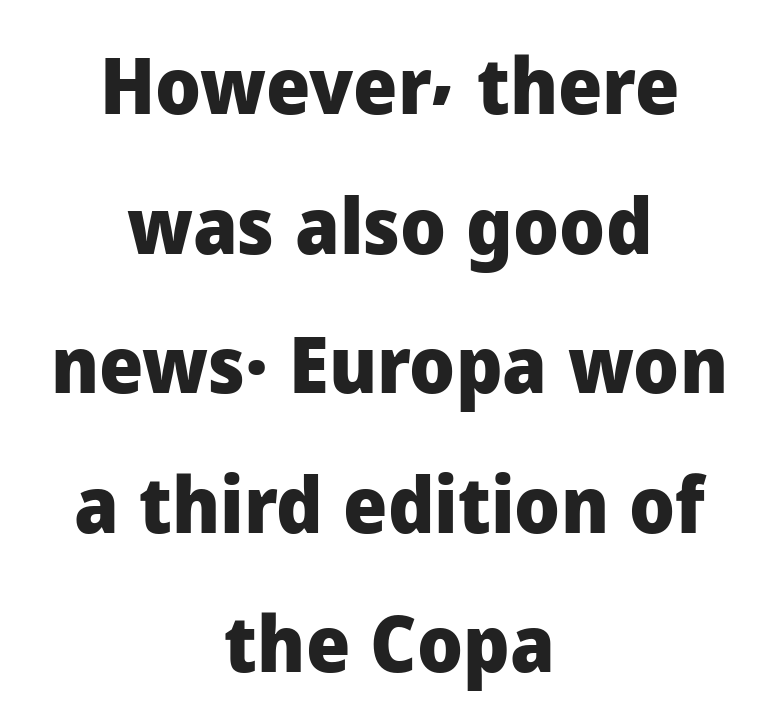
The passage is arranged like a title page — every line centered. Nobody drew a line under any word here. The glyphs have the mass of a bold cut. Each letter keeps its own natural width here, so spacing adapts to shape. The tracking reads as untouched default to a designer's eye. The type family on display is of the sans-serif kind.
